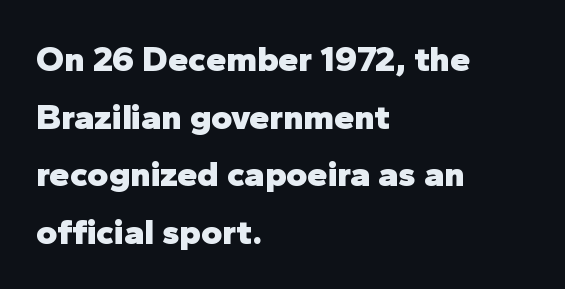
The image shows 36 px heavy sans-serif type, upright; set left-aligned, normal line spacing (1.6x), normal letter spacing, not underlined; low stroke contrast and a medium x-height.
